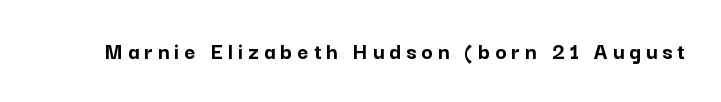
Strokes here are thick enough to call this a true bold. Just letters on the line, the space beneath them empty. The horizontal fit of the characters is loose and conspicuously gappy. The letters stand straight up with perfectly vertical stems.
